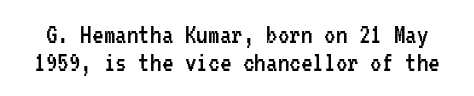
{"serif": "no", "italic": "no", "bold": "no", "weight": "regular", "width": "condensed", "stroke_contrast": "low", "x_height": "medium", "monospaced": "yes", "underline": "no", "line_spacing": "tight", "line_spacing_ratio": 0.96, "letter_spacing": "normal", "letter_spacing_em": 0.0, "glyph_px": 29}
